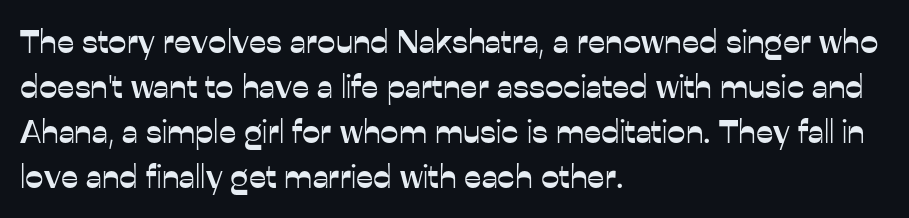
{"serif": "no", "italic": "no", "width": "normal", "stroke_contrast": "low", "x_height": "medium", "monospaced": "no", "underline": "no", "align": "left", "line_spacing": "normal", "line_spacing_ratio": 1.36, "letter_spacing": "normal", "letter_spacing_em": 0.0, "glyph_px": 33}
